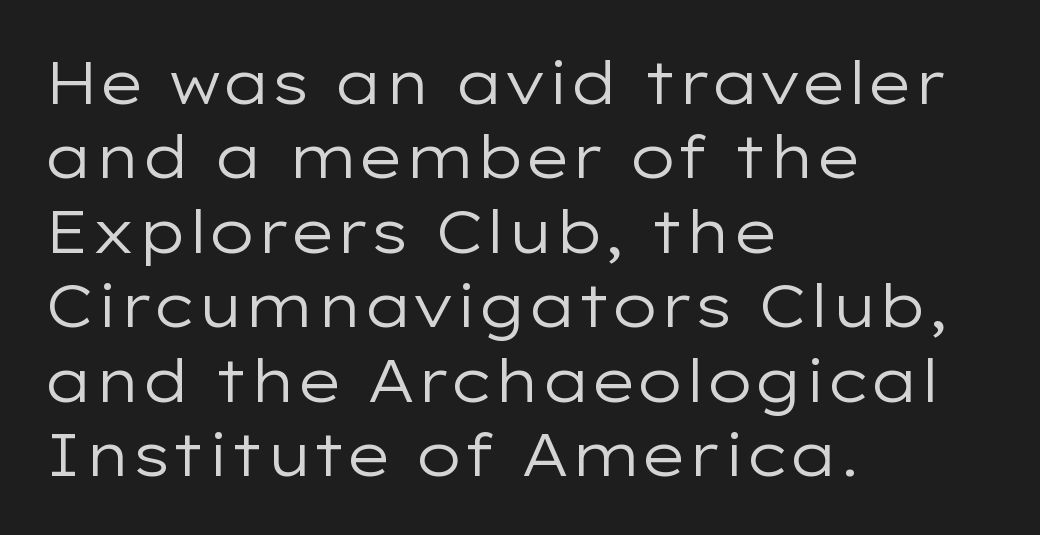
The image shows 60 px regular-weight, wide sans-serif type, upright; set left-aligned, line spacing 1.24x, normal letter spacing, not underlined; low stroke contrast and a medium x-height.
